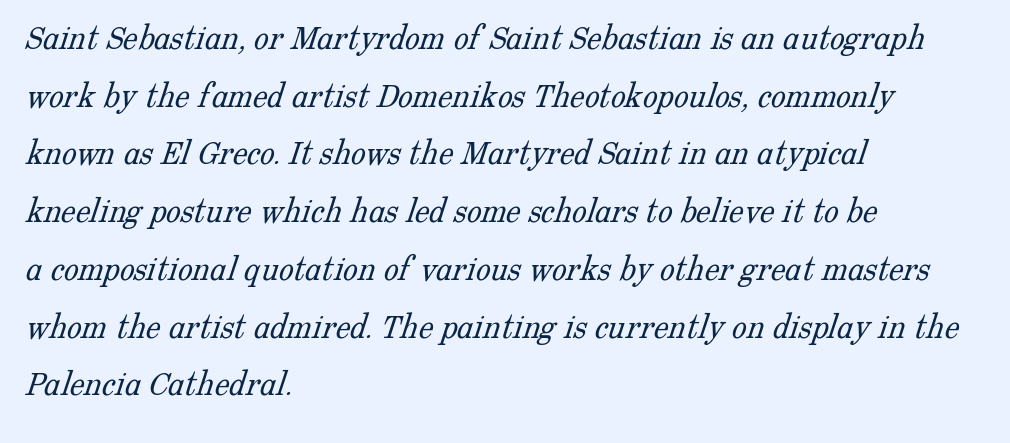
{"serif": "yes", "bold": "no", "weight": "light", "width": "normal", "stroke_contrast": "low", "x_height": "medium", "monospaced": "no", "underline": "no", "align": "left", "line_spacing": "normal", "line_spacing_ratio": 1.56, "letter_spacing": "normal", "letter_spacing_em": 0.0, "glyph_px": 37}
